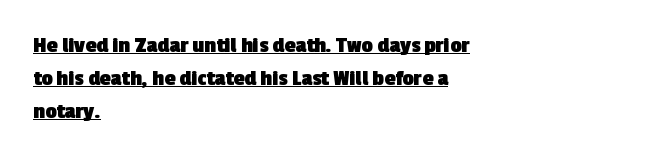
The image shows 22 px bold type; set left-aligned, normal line spacing (1.49x), normal letter spacing, underlined.
